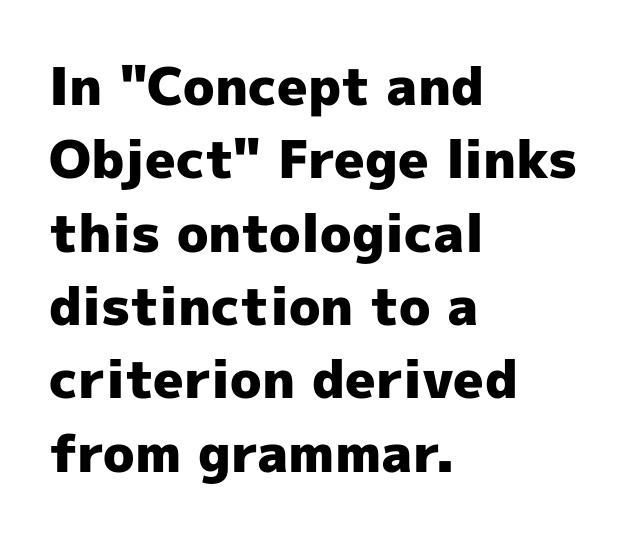
Horizontal bands of white between lines are of average thickness. This sample has the flowing, uneven cadence of proportional lettering. Spacing between characters is what you'd get straight out of the box. Characters remain perfectly vertical along every line. The characters display no serif detailing; their extremities are plain. What weight is shown? A full bold with thick strokes.
